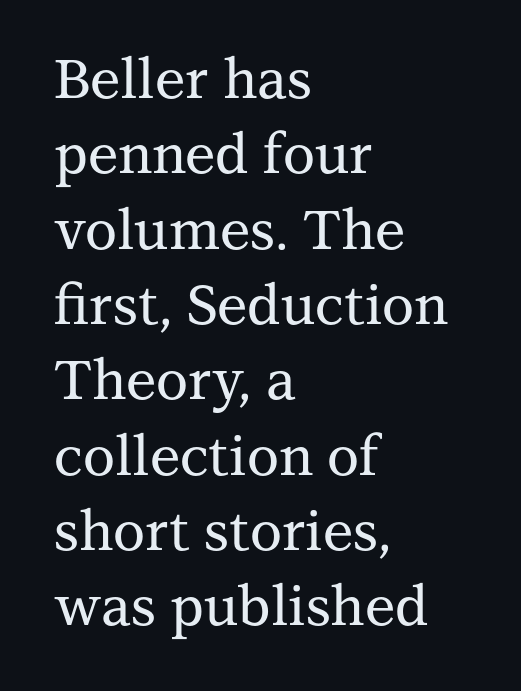
{"serif": "yes", "italic": "no", "width": "normal", "stroke_contrast": "medium", "x_height": "medium", "monospaced": "no", "underline": "no", "align": "left", "line_spacing": "normal", "line_spacing_ratio": 1.37, "letter_spacing": "normal", "letter_spacing_em": 0.0, "glyph_px": 55}
